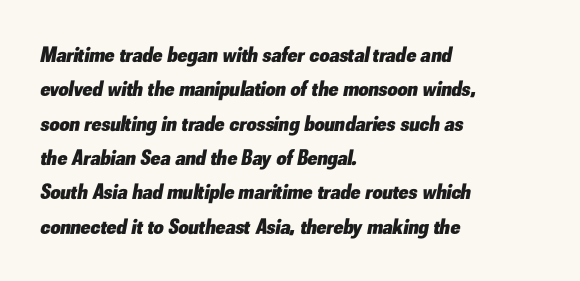
The image shows 22 px bold type, italic (leaning right); set left-aligned, normal line spacing (1.56x), normal letter spacing, not underlined.
